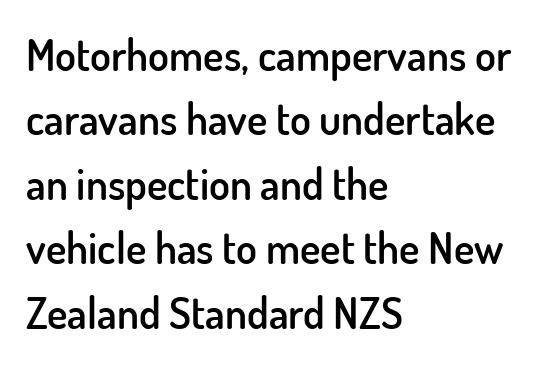
{"serif": "no", "italic": "no", "bold": "semi", "weight": "semibold", "width": "normal", "stroke_contrast": "low", "x_height": "small", "monospaced": "no", "underline": "no", "align": "left", "line_spacing": "normal", "line_spacing_ratio": 1.5, "letter_spacing": "normal", "letter_spacing_em": 0.0, "glyph_px": 43}
